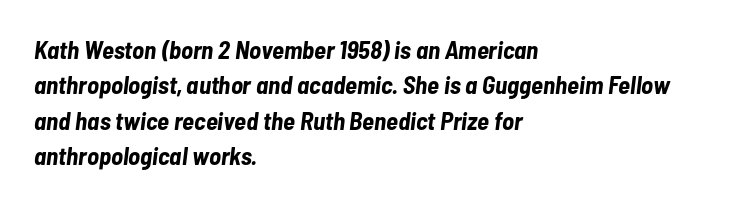
The image shows 25 px bold type, italic (leaning right); set left-aligned, normal line spacing (1.42x), normal letter spacing, not underlined.
